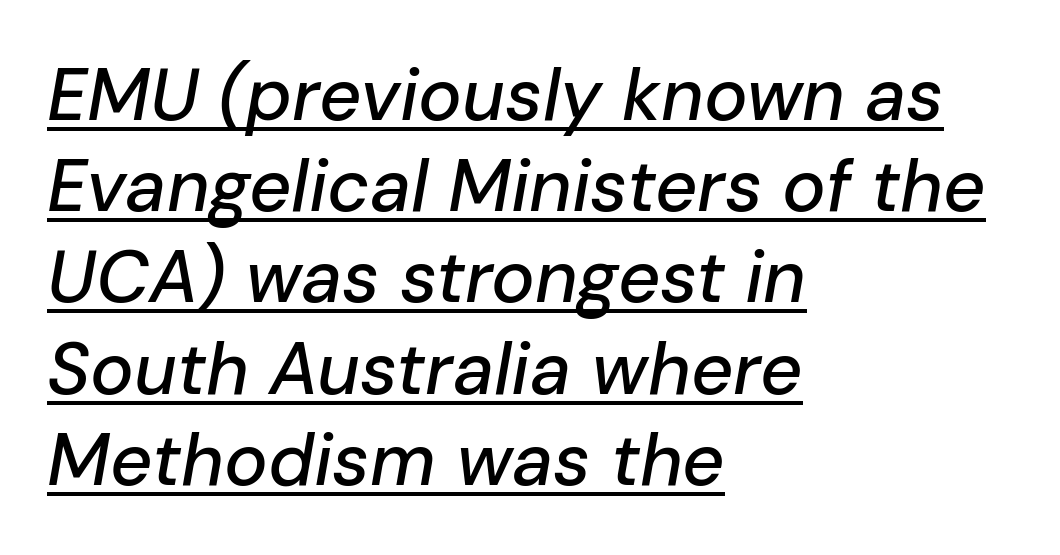
The image shows 73 px text type, italic (leaning right); set left-aligned, normal line spacing (1.25x), normal letter spacing, underlined; low stroke contrast and a medium x-height.
